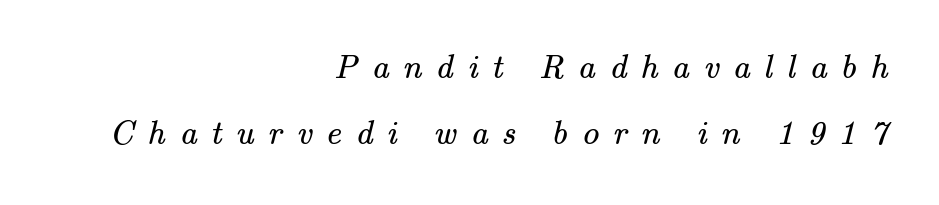
Q: Is the text bold? A: No.
Q: Is the typeface a serif or a sans-serif typeface? A: Serif.
Q: Is the text underlined? A: No.
Q: How is the paragraph aligned? A: Right-aligned.
Q: Is the spacing between letters normal or unusually wide? A: Unusually wide.
Q: Is the spacing between lines tight, normal or loose? A: Loose.
Q: Width (condensed, normal, or wide)? A: Normal.
Q: Stroke contrast? A: Medium.
Q: x-height? A: Small.
Q: Monospaced? A: No.
